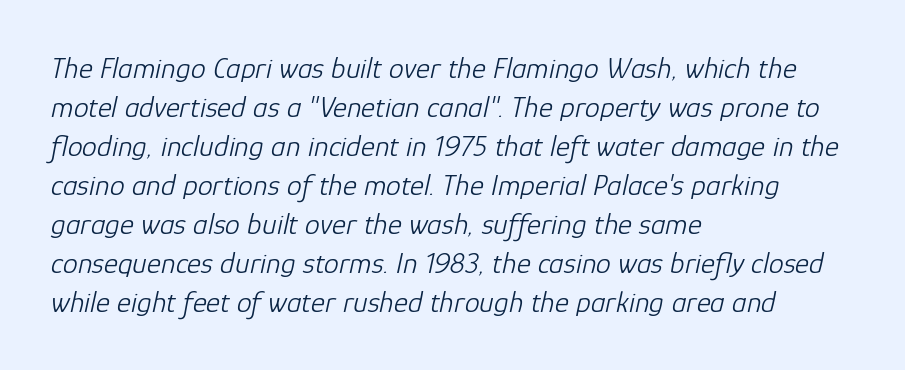
{"italic": "yes", "lean": "right", "slant_degrees": 12, "bold": "no", "weight": "light", "width": "normal", "stroke_contrast": "low", "x_height": "medium", "monospaced": "no", "underline": "no", "align": "left", "line_spacing": "normal", "line_spacing_ratio": 1.3, "letter_spacing": "normal", "letter_spacing_em": 0.0, "glyph_px": 30}
